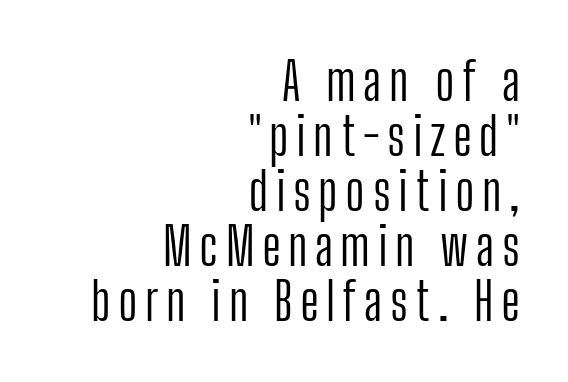
The image shows 53 px light, condensed sans-serif type, upright; set right-aligned, tight line spacing (1.04x), not underlined; low stroke contrast and a medium x-height.
